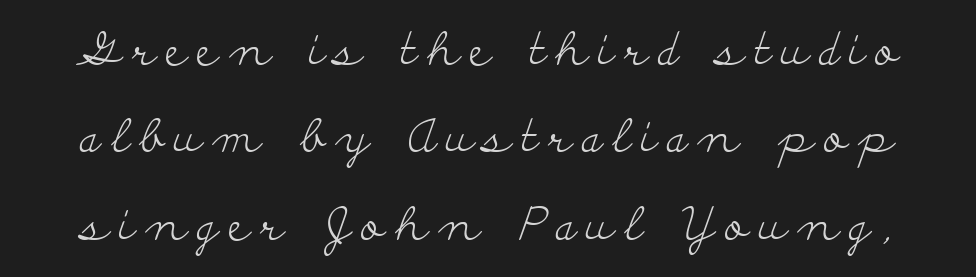
Leading is clearly above the norm, producing a sparse column. The face used here is proportionally spaced, like ordinary book or web type. A light-to-regular cut is what we see here. Clear beneath every line of the passage. Tracking value appears strongly positive — letters spread wide.
